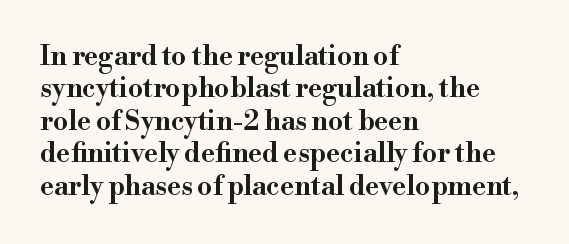
Q: Is the text italic (slanted)? A: No, it is upright.
Q: Is the text underlined? A: No.
Q: How is the paragraph aligned? A: Left-aligned.
Q: Is the spacing between letters normal or unusually wide? A: Normal.
